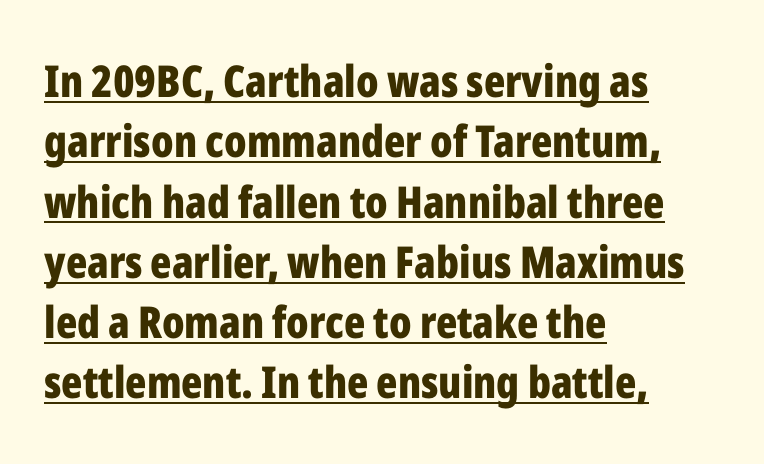
Bold? Absolutely — the strokes are thick and heavy. The lettering is marked with a stroke running underneath it. Nothing sits at the stroke ends, so this counts as sans-serif. The passage is arranged the way most books set body copy — flush left.
